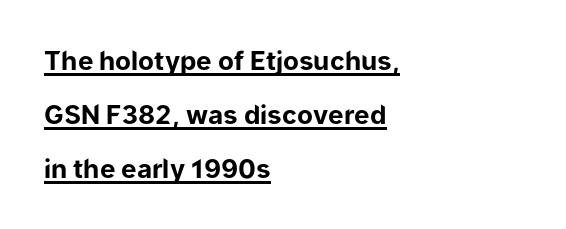
The specimen includes a rule beneath the text block's lines. Characters remain perfectly vertical along every line. A full-strength bold gives these letters their thick strokes. Nothing unusual about the tracking: characters are spaced as the font intends. These lines are set flush left with a ragged right edge.
